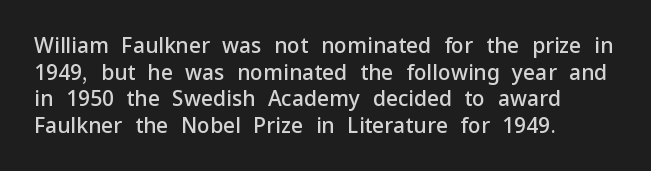
Casual observation: everything's shoved over to the left. Horizontal bands of white between lines are of average thickness. Tracking value appears to be zero — textbook default spacing. The letters stand straight up with perfectly vertical stems. Compared with an ordinary text face, these strokes are moderately heavier — a semibold. Anything drawn beneath the words? Only blank space.
